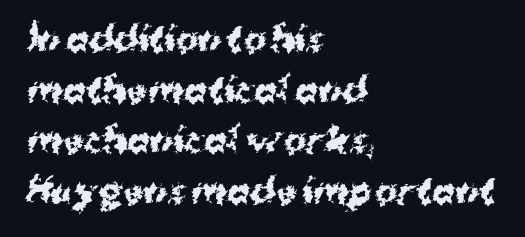
{"serif": "no", "bold": "yes", "weight": "bold", "width": "normal", "stroke_contrast": "medium", "x_height": "medium", "monospaced": "no", "underline": "no", "align": "left", "line_spacing": "normal", "line_spacing_ratio": 1.49, "letter_spacing": "normal", "letter_spacing_em": 0.0, "glyph_px": 34}
